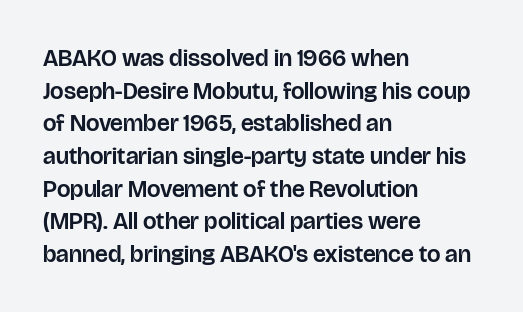
{"italic": "no", "underline": "no", "align": "left", "line_spacing": "normal", "line_spacing_ratio": 1.36, "letter_spacing": "normal", "letter_spacing_em": 0.0, "glyph_px": 24}
